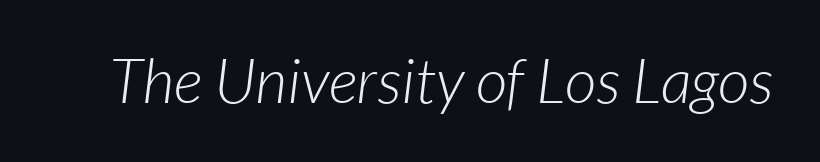
The image shows 62 px light sans-serif type; set normal letter spacing, not underlined; low stroke contrast and a medium x-height.
